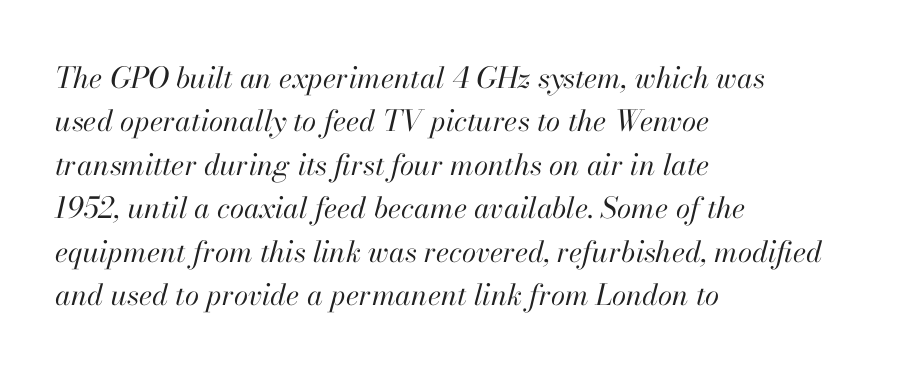
Q: Is the text bold? A: No.
Q: Is the text italic (slanted)? A: Yes, it leans right by about 13 degrees.
Q: Is the text underlined? A: No.
Q: How is the paragraph aligned? A: Left-aligned.
Q: Is the spacing between letters normal or unusually wide? A: Normal.
Q: Is the spacing between lines tight, normal or loose? A: Normal.
Q: Width (condensed, normal, or wide)? A: Normal.
Q: Stroke contrast? A: High.
Q: x-height? A: Small.
Q: Monospaced? A: No.
